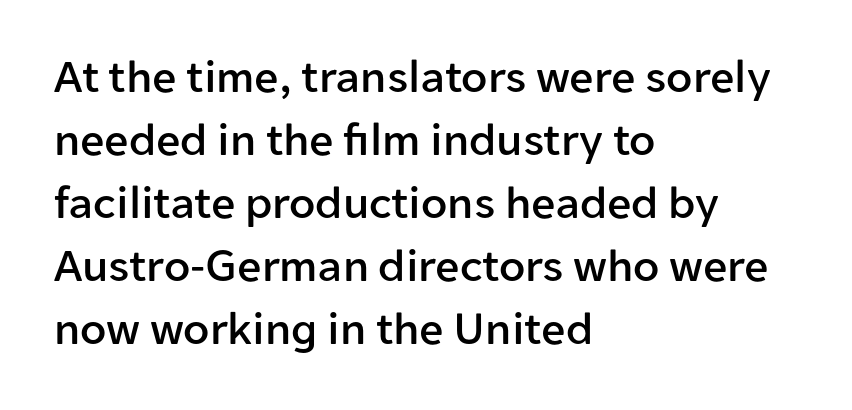
{"serif": "no", "italic": "no", "width": "normal", "stroke_contrast": "low", "x_height": "medium", "monospaced": "no", "underline": "no", "align": "left", "line_spacing": "normal", "line_spacing_ratio": 1.31, "letter_spacing": "normal", "letter_spacing_em": 0.0, "glyph_px": 48}
